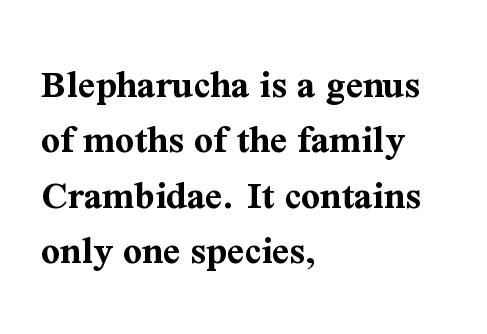
{"serif": "yes", "italic": "no", "bold": "yes", "weight": "bold", "width": "normal", "stroke_contrast": "medium", "x_height": "medium", "monospaced": "no", "underline": "no", "align": "left", "line_spacing": "normal", "line_spacing_ratio": 1.35, "letter_spacing": "normal", "letter_spacing_em": 0.0, "glyph_px": 41}
